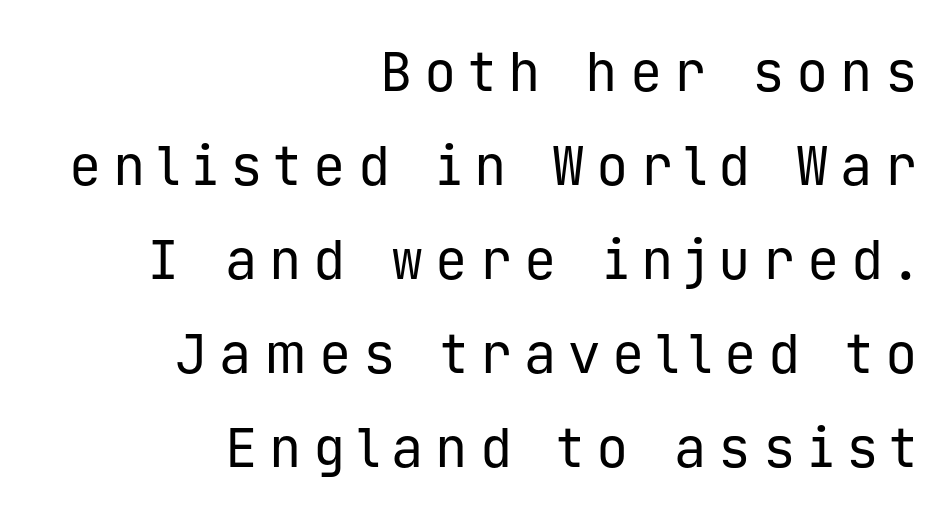
Unbolded letterforms with no extra heft. The axis of the letterforms is exactly vertical. A flush-right, rag-left setting is used for this passage. Nobody drew a line under any word here.
